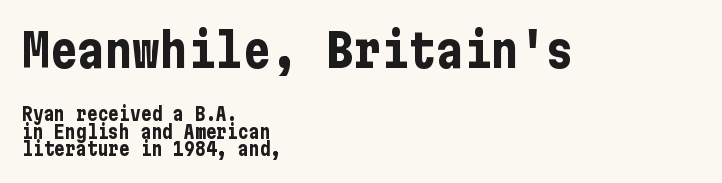
{"serif": "no", "italic": "no", "bold": "yes", "weight": "bold", "width": "condensed", "stroke_contrast": "low", "x_height": "medium", "underline": "no", "align": "left", "line_spacing": "tight", "line_spacing_ratio": 0.97, "letter_spacing": "normal", "letter_spacing_em": 0.0, "larger_block": "first", "size_ratio": 2.56, "glyph_px": 46}
